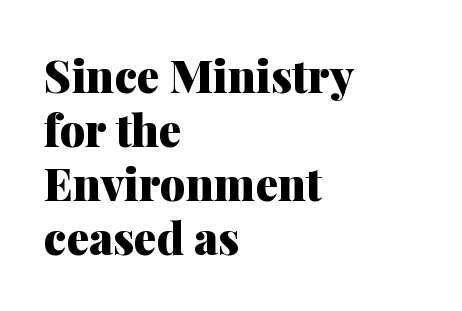
{"serif": "yes", "italic": "no", "bold": "yes", "weight": "heavy", "width": "normal", "stroke_contrast": "medium", "x_height": "medium", "monospaced": "no", "underline": "no", "align": "left", "line_spacing_ratio": 1.2, "letter_spacing": "normal", "letter_spacing_em": 0.0, "glyph_px": 45}
